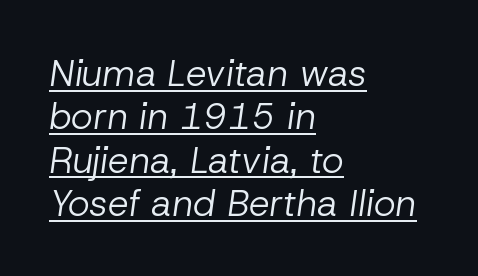
{"italic": "yes", "lean": "right", "slant_degrees": 8, "bold": "no", "weight": "regular", "width": "normal", "stroke_contrast": "low", "x_height": "medium", "monospaced": "no", "underline": "yes", "align": "left", "line_spacing_ratio": 1.17, "letter_spacing": "normal", "letter_spacing_em": 0.0, "glyph_px": 37}
